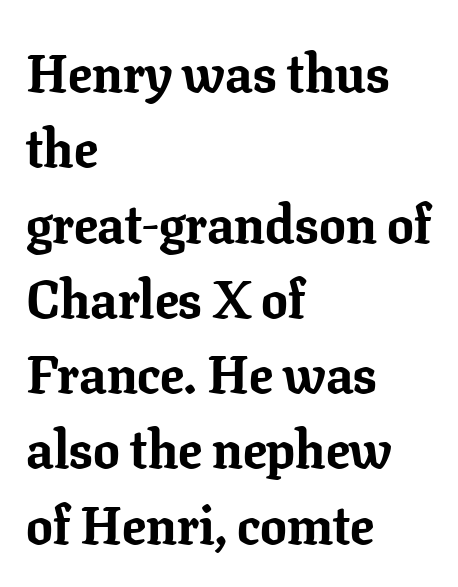
Q: Is the text bold? A: Yes.
Q: Is the text italic (slanted)? A: No, it is upright.
Q: Is the typeface a serif or a sans-serif typeface? A: Serif.
Q: Is the text underlined? A: No.
Q: How is the paragraph aligned? A: Left-aligned.
Q: Is the spacing between letters normal or unusually wide? A: Normal.
Q: Is the spacing between lines tight, normal or loose? A: Normal.
Q: Width (condensed, normal, or wide)? A: Normal.
Q: Stroke contrast? A: Low.
Q: x-height? A: Medium.
Q: Monospaced? A: No.
